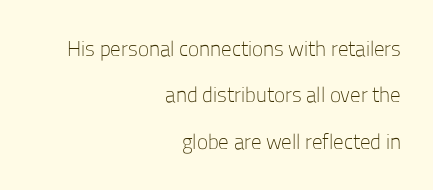
Q: Is the text bold? A: No.
Q: Is the text italic (slanted)? A: No, it is upright.
Q: Is the text underlined? A: No.
Q: How is the paragraph aligned? A: Right-aligned.
Q: Is the spacing between letters normal or unusually wide? A: Normal.
Q: Is the spacing between lines tight, normal or loose? A: Loose.
